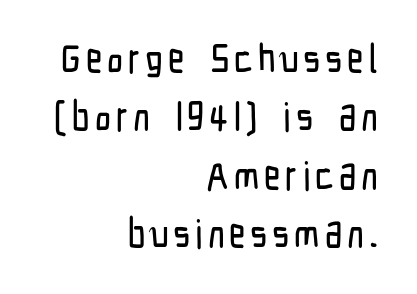
This sample is right-justified, so line beginnings fall wherever the words allow. It's the straight-up-and-down kind of type. Regular leading. Varying glyph widths throughout — classic text-font behaviour.
